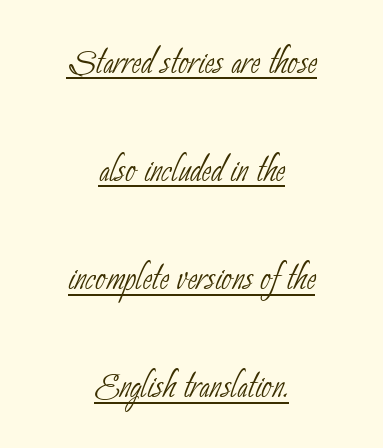
Is there much room between lines? Yes — plenty of vertical air separates them. No feet cap the strokes, marking this as sans-serif type. Think of a printed novel: that variable character pitch is what you see here. Stems and bowls with no extra thickness — not bold.
